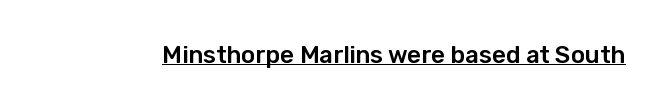
{"italic": "no", "underline": "yes", "letter_spacing": "normal", "letter_spacing_em": 0.0, "glyph_px": 24}
